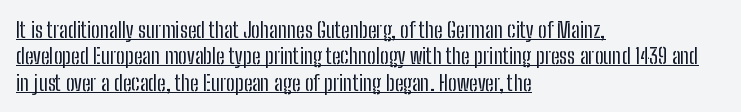
{"italic": "no", "bold": "no", "underline": "yes", "align": "left", "line_spacing_ratio": 1.2, "letter_spacing": "normal", "letter_spacing_em": 0.0, "glyph_px": 22}
